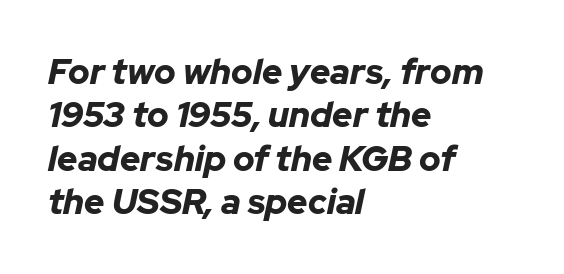
The image shows 35 px bold type, italic (leaning right); set left-aligned, line spacing 1.24x, normal letter spacing, not underlined; low stroke contrast and a medium x-height.
